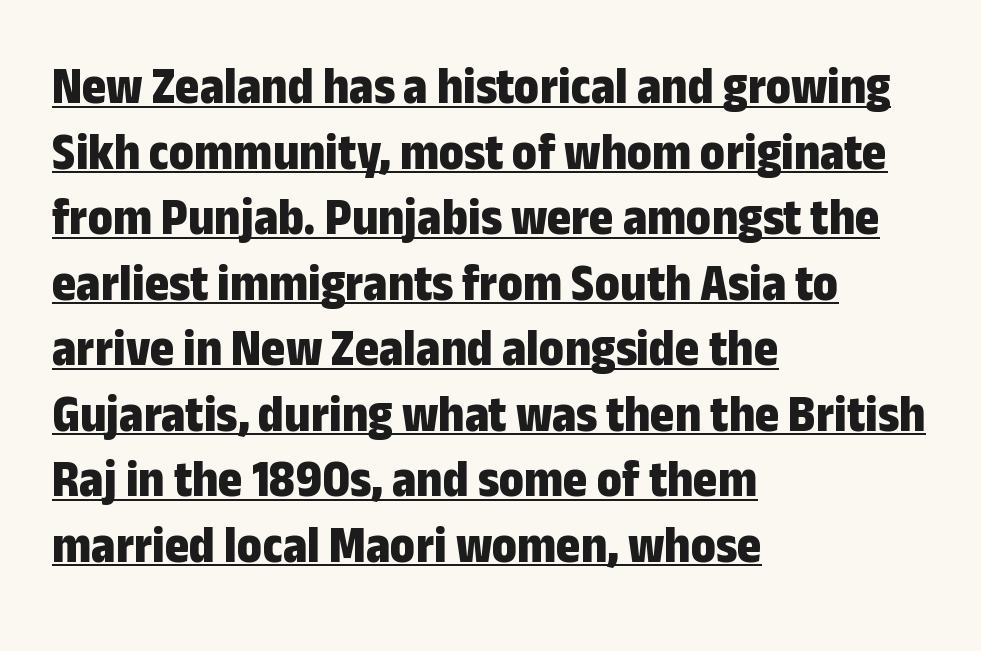
The rendering keeps characters at their native spacing. Character widths vary here, with narrow letters taking less room than wide ones. Quick note: not italic, upright. Caption: lettering with a line underneath.
